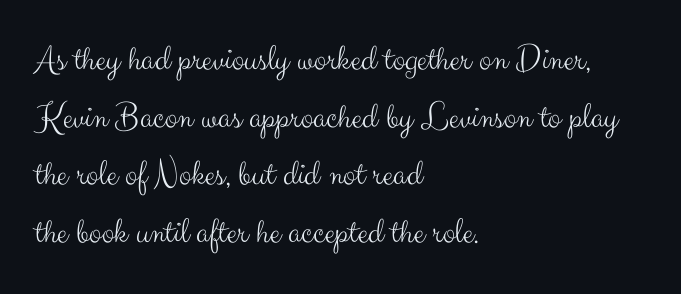
No heavy texture on the line: the type isn't bold. Is this a fixed-width face? No — the glyphs have proportional, varying widths. Regular leading. In terms of letterspacing, this is plain default setting. Anything drawn beneath the words? Only blank space.
